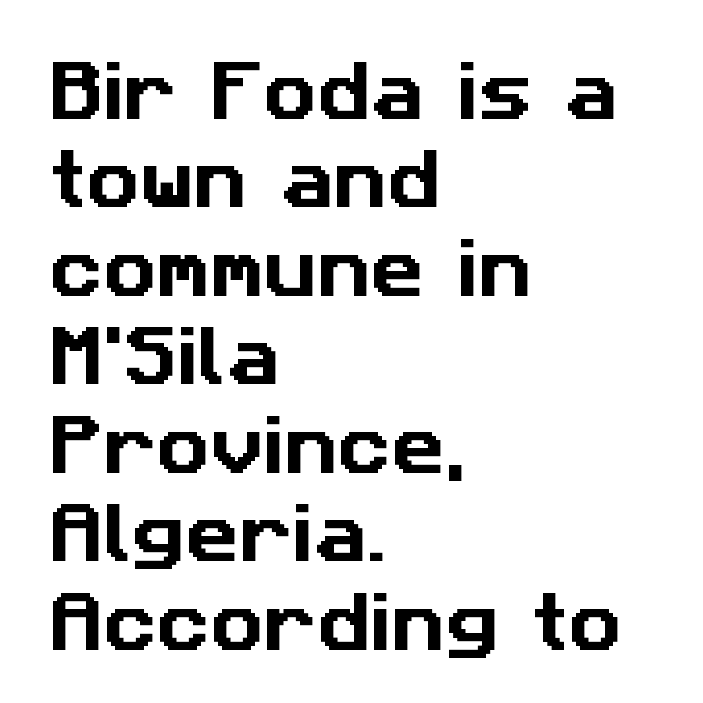
Think of a printed novel: that variable character pitch is what you see here. Compared with typical paragraphs, the rows here are spaced about the same. The gap between lines stays unmarked. The lines in this sample share a left origin and differ only in where they stop.
